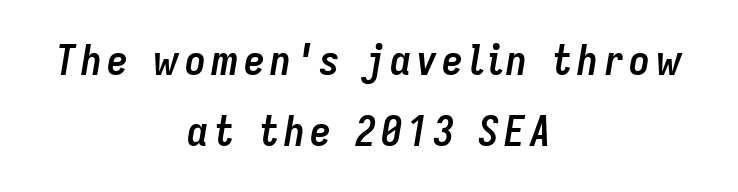
The image shows 42 px semibold, condensed type, italic (leaning right); set centered, normal line spacing (1.69x), not underlined; low stroke contrast and a medium x-height.
